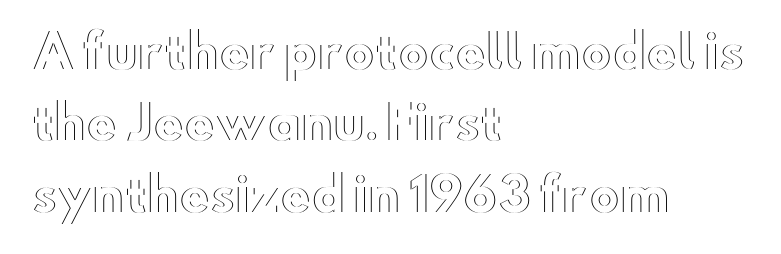
The image shows 46 px wide type, upright; set left-aligned, normal line spacing (1.55x), normal letter spacing, not underlined; a small x-height.
